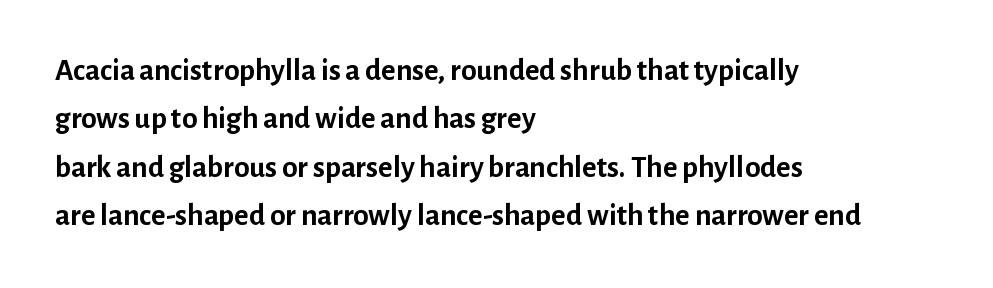
The image shows 31 px semibold sans-serif type, upright; set left-aligned, normal line spacing (1.56x), normal letter spacing, not underlined; low stroke contrast and a medium x-height.
